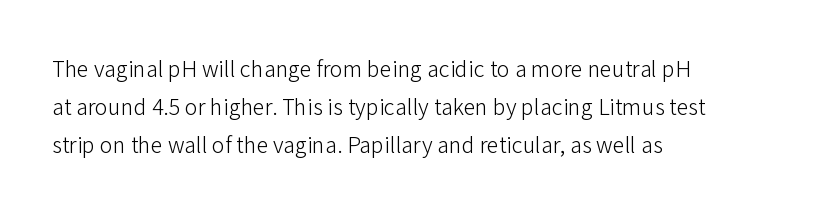
The image shows 24 px text type, upright; set left-aligned, normal line spacing (1.59x), normal letter spacing, not underlined.
